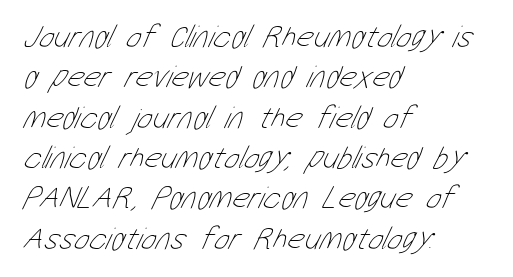
The typesetter chose a ragged-right arrangement here. The face used here is proportionally spaced, like ordinary book or web type. Regular leading. The zone under the glyphs is completely vacant. Characters follow at the spacing the type designer built in. Heft: none added — not bold.
